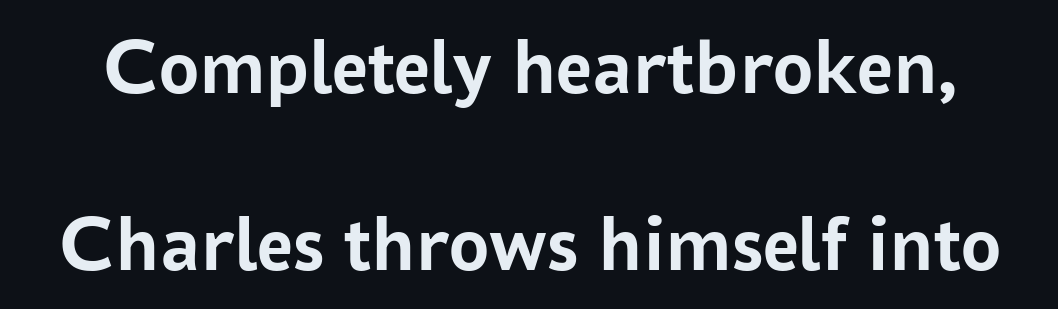
{"serif": "no", "italic": "no", "bold": "yes", "weight": "semibold", "width": "normal", "stroke_contrast": "low", "x_height": "medium", "monospaced": "no", "underline": "no", "line_spacing": "loose", "line_spacing_ratio": 2.21, "letter_spacing": "normal", "letter_spacing_em": 0.0, "glyph_px": 80}
